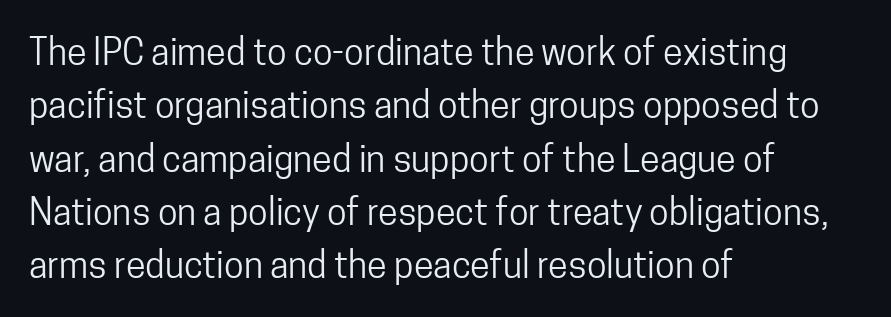
{"serif": "no", "italic": "no", "bold": "no", "weight": "regular", "width": "condensed", "stroke_contrast": "low", "x_height": "medium", "monospaced": "no", "underline": "no", "align": "left", "line_spacing": "normal", "line_spacing_ratio": 1.48, "letter_spacing": "normal", "letter_spacing_em": 0.0, "glyph_px": 36}
